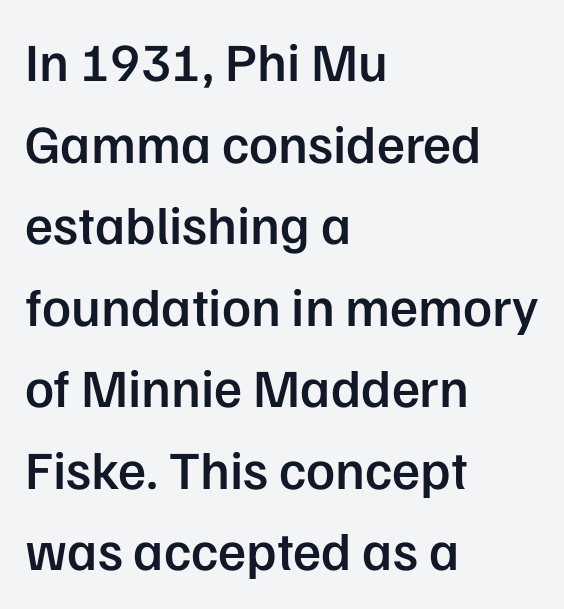
The sample has been set in demibold, a notch under bold. Descenders hang freely into open space. Nope, no serifs anywhere on these letters. Notice how the stems are strictly vertical — no italics here. These lines sit exactly where default settings would place them.
